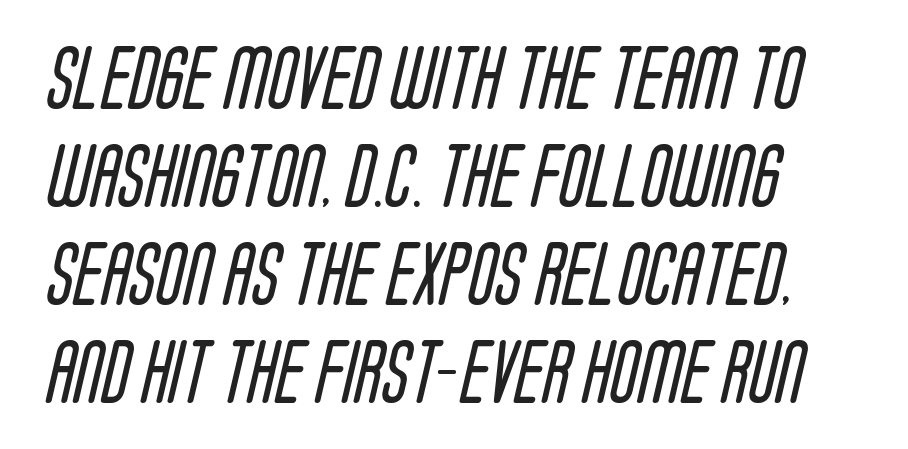
The image shows 64 px regular-weight, condensed sans-serif type; set left-aligned, normal line spacing (1.53x), normal letter spacing, not underlined; low stroke contrast and a large x-height.
